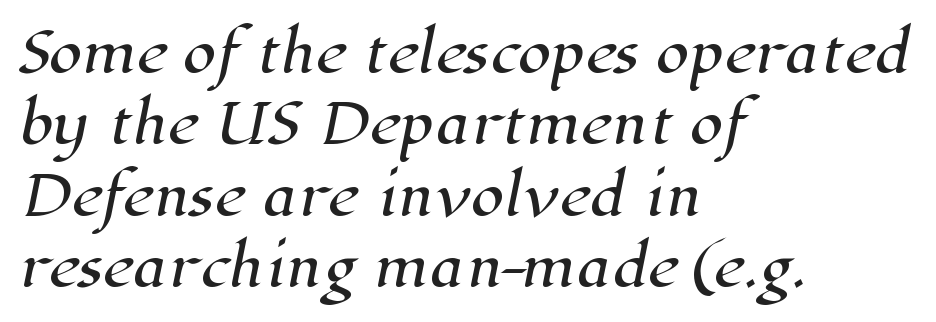
Q: Is the typeface a serif or a sans-serif typeface? A: Serif.
Q: Is the text underlined? A: No.
Q: How is the paragraph aligned? A: Left-aligned.
Q: Is the spacing between letters normal or unusually wide? A: Normal.
Q: Is the spacing between lines tight, normal or loose? A: Normal.
Q: Width (condensed, normal, or wide)? A: Normal.
Q: Stroke contrast? A: High.
Q: x-height? A: Medium.
Q: Monospaced? A: No.
